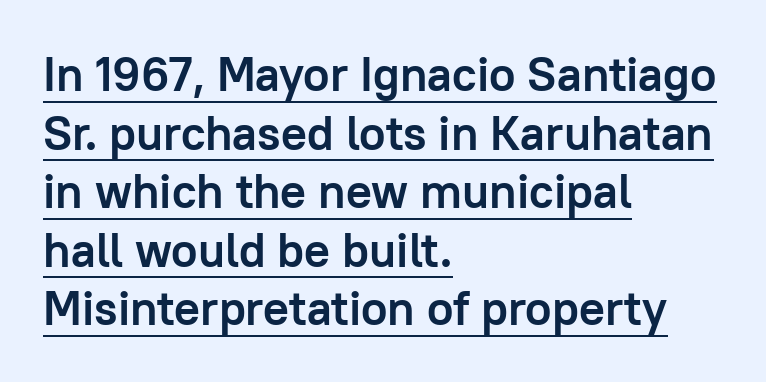
{"serif": "no", "italic": "no", "bold": "yes", "weight": "semibold", "width": "normal", "stroke_contrast": "low", "x_height": "medium", "monospaced": "no", "underline": "yes", "align": "left", "line_spacing_ratio": 1.22, "letter_spacing": "normal", "letter_spacing_em": 0.0, "glyph_px": 48}
